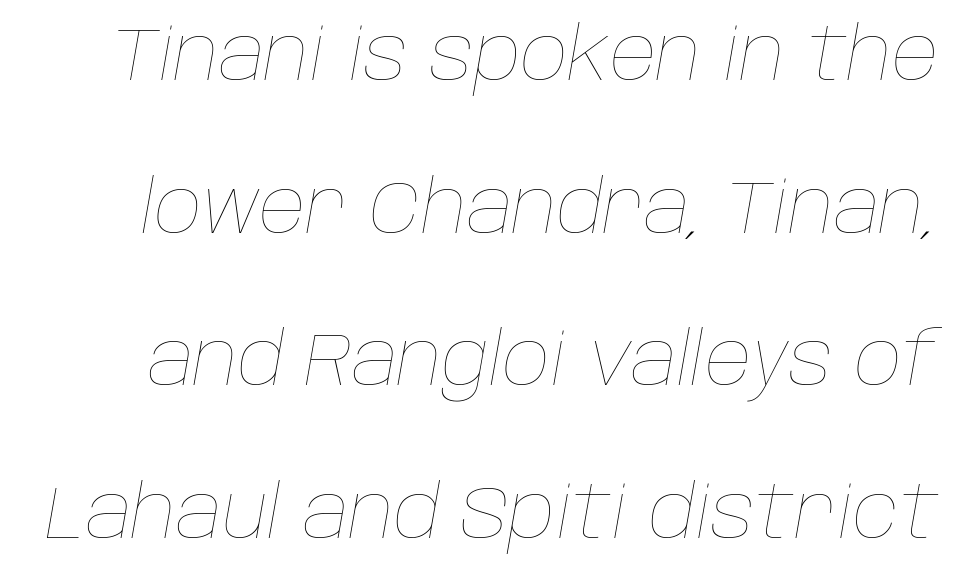
Leading is clearly above the norm, producing a sparse column. Honestly, the letter spacing is just normal — you wouldn't notice it. The strip under each line holds only bare page. Would a proofreader flag this as italicized? Yes. The letters advance in unequal steps, a hallmark of proportional type. The letters look calm and open, with moderate or lighter stems.
